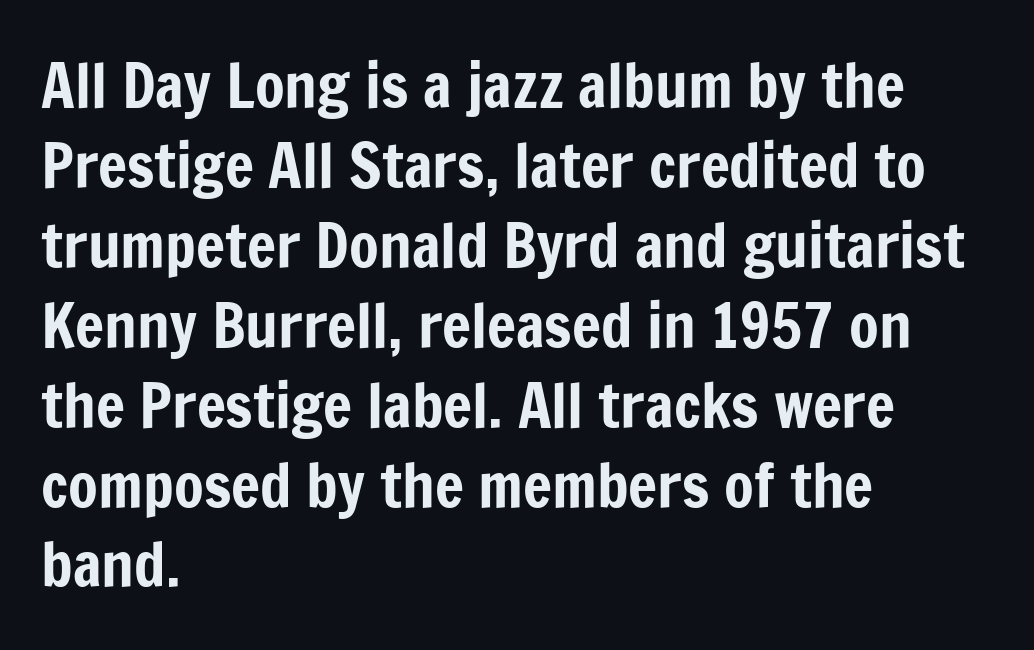
The passage shown is typed in a proportional face where columns would drift. This sample uses a sans-serif face. What stands out about the letter spacing? Nothing — it is the standard amount. The compositor pushed each line to the left boundary. Has an underline been added? It has not.
